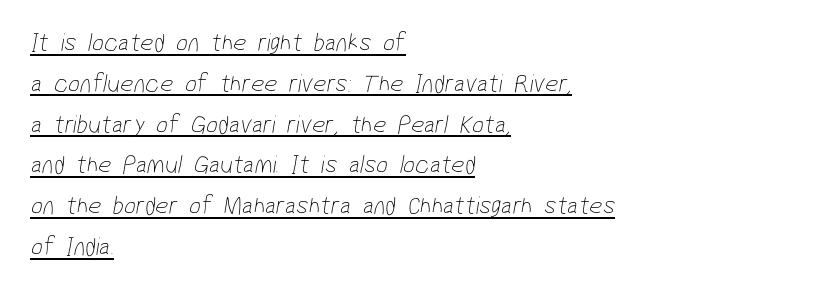
The image shows 26 px text type; set left-aligned, normal line spacing (1.57x), normal letter spacing, underlined.
